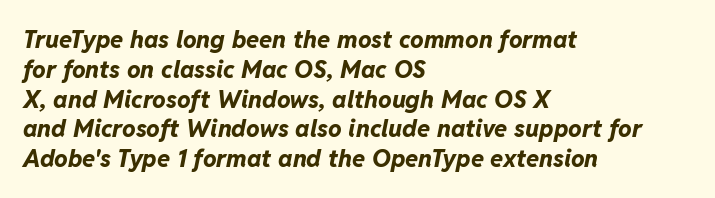
The image shows 24 px bold type, italic (leaning right); set left-aligned, line spacing 1.24x, normal letter spacing, not underlined.
